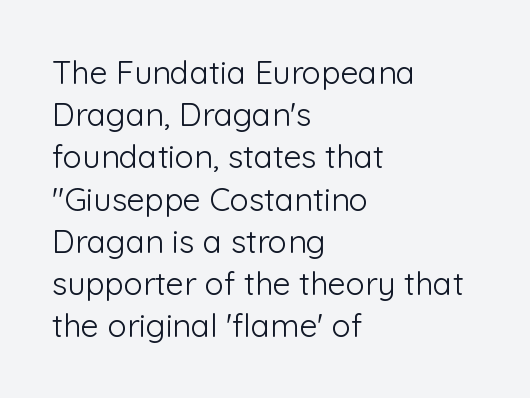
{"serif": "no", "italic": "no", "bold": "no", "weight": "light", "width": "normal", "stroke_contrast": "low", "x_height": "medium", "monospaced": "no", "underline": "no", "align": "left", "line_spacing": "normal", "line_spacing_ratio": 1.32, "letter_spacing": "normal", "letter_spacing_em": 0.0, "glyph_px": 32}
